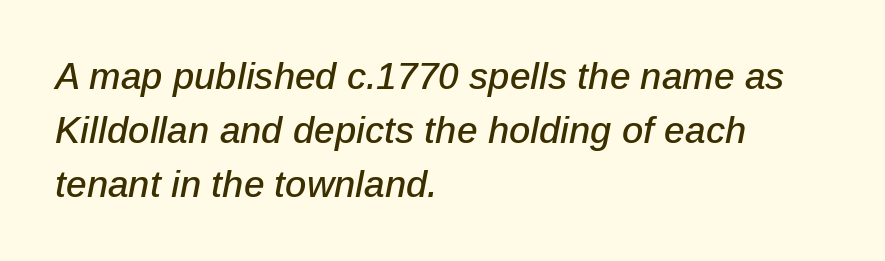
The image shows 37 px text type, italic (leaning right); set left-aligned, normal line spacing (1.46x), normal letter spacing, not underlined; low stroke contrast and a medium x-height.
